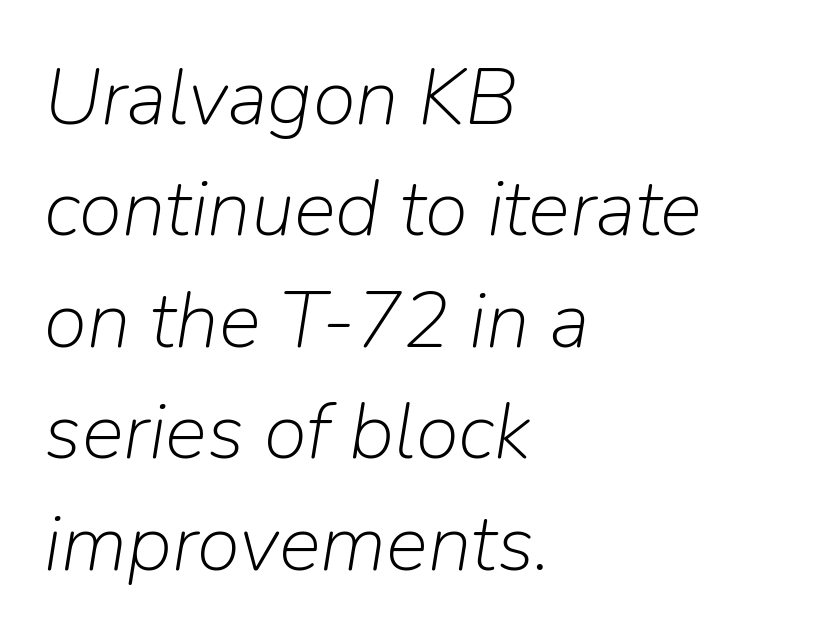
{"italic": "yes", "lean": "right", "slant_degrees": 9, "bold": "no", "weight": "light", "width": "normal", "stroke_contrast": "low", "x_height": "medium", "monospaced": "no", "underline": "no", "align": "left", "line_spacing": "normal", "line_spacing_ratio": 1.41, "letter_spacing": "normal", "letter_spacing_em": 0.0, "glyph_px": 79}
